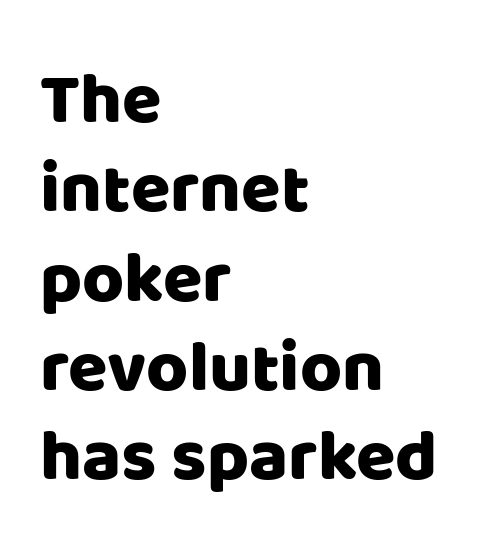
The type is set solid horizontally, with unmodified tracking. This rendering features lettering with no underline. A student would call this left alignment; a typographer would say flush left, rag right. Regarding serifs, this sample does without them. The face used here is proportionally spaced, like ordinary book or web type. A roman cut, with each character standing at attention.
